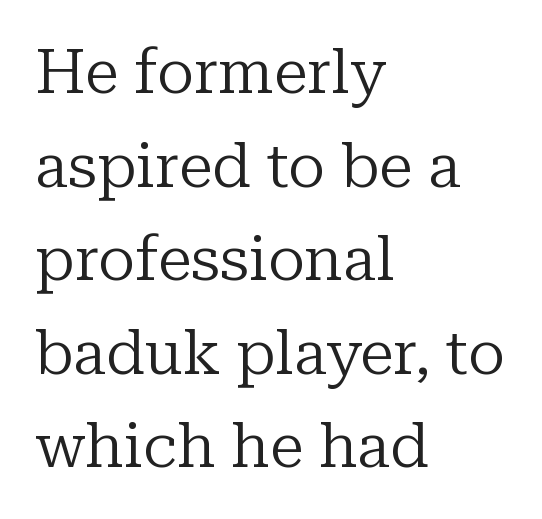
The lines sit at an ordinary, default distance from one another. Plain, unruled lines of type. How are the letters spaced? Ordinarily, with no added tracking. Is the stroke heavy? The answer is a plain regular-or-lighter. The setting favours the left margin, as ordinary paragraphs usually do.
